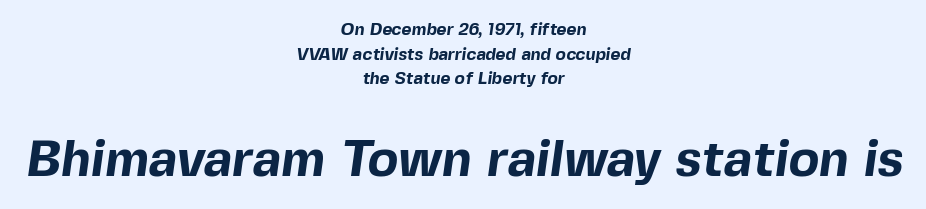
{"serif": "no", "bold": "yes", "weight": "bold", "width": "normal", "x_height": "medium", "monospaced": "no", "underline": "no", "align": "center", "line_spacing": "normal", "line_spacing_ratio": 1.45, "letter_spacing": "normal", "letter_spacing_em": 0.0, "larger_block": "second", "size_ratio": 3.0, "glyph_px": 51}
